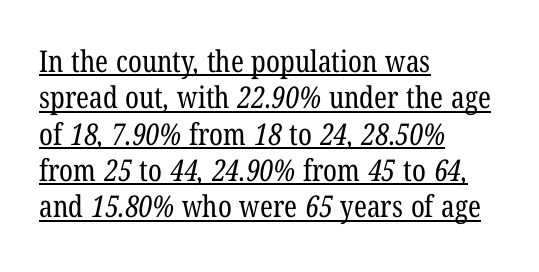
{"serif": "yes", "bold": "no", "weight": "regular", "width": "condensed", "stroke_contrast": "low", "x_height": "medium", "monospaced": "no", "underline": "yes", "align": "left", "line_spacing_ratio": 1.21, "letter_spacing": "normal", "letter_spacing_em": 0.0, "glyph_px": 30}
